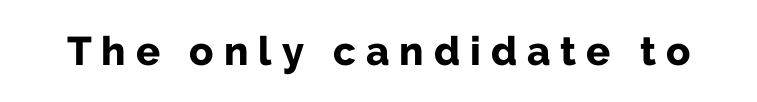
Q: Is the text bold? A: Yes.
Q: Is the text italic (slanted)? A: No, it is upright.
Q: Is the typeface a serif or a sans-serif typeface? A: Sans-serif.
Q: Is the text underlined? A: No.
Q: Is the spacing between letters normal or unusually wide? A: Unusually wide.
Q: Width (condensed, normal, or wide)? A: Normal.
Q: Stroke contrast? A: Low.
Q: x-height? A: Medium.
Q: Monospaced? A: No.
